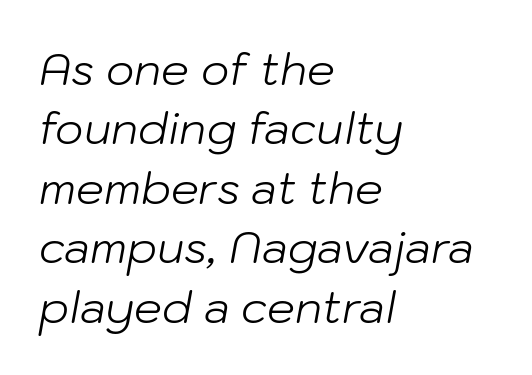
The cut favours lightness, reaching ordinary text weight at its darkest. The setting favours the left margin, as ordinary paragraphs usually do. Is this a fixed-width face? No — the glyphs have proportional, varying widths. Quick note: interline space is typical.
